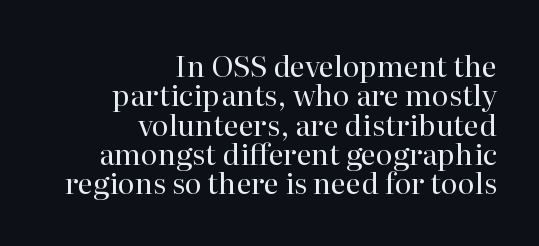
Q: Is the text bold? A: No.
Q: Is the text italic (slanted)? A: No, it is upright.
Q: Is the typeface a serif or a sans-serif typeface? A: Serif.
Q: Is the text underlined? A: No.
Q: How is the paragraph aligned? A: Right-aligned.
Q: Is the spacing between letters normal or unusually wide? A: Normal.
Q: Is the spacing between lines tight, normal or loose? A: Tight.
Q: Width (condensed, normal, or wide)? A: Normal.
Q: Stroke contrast? A: High.
Q: x-height? A: Medium.
Q: Monospaced? A: No.
